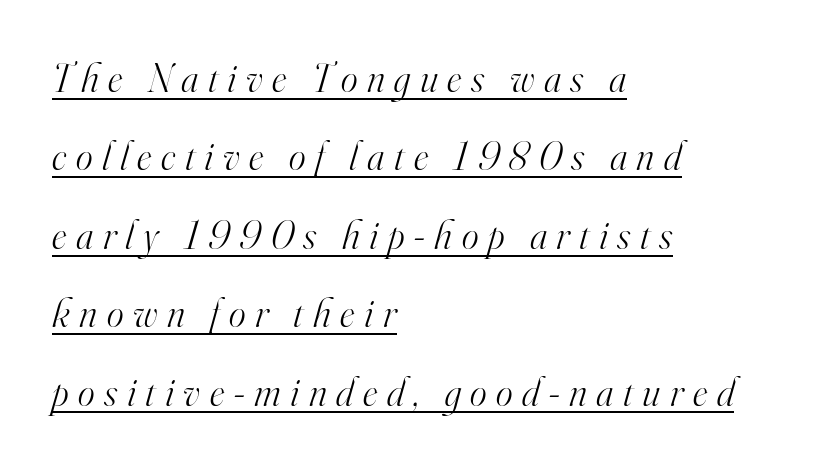
The rendering uses natural spacing where letterforms have individual widths. A great deal of white space separates one row of letters from the next. Are there feet on the stems? There are — it's a serif. Substantial extra tracking has been applied to these lines. Visually the block forms a straight wall on the left and a jagged coastline on the right. Is the type heavy? It reads as light-to-regular instead.
